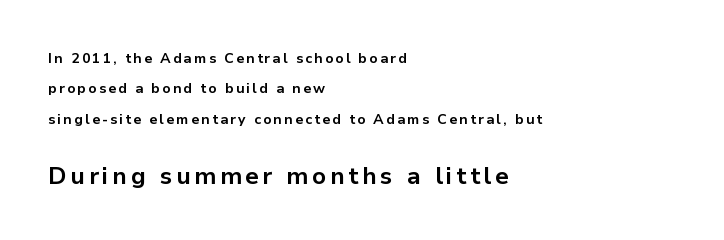
{"italic": "no", "bold": "yes", "underline": "no", "align": "left", "line_spacing": "loose", "line_spacing_ratio": 2.17, "larger_block": "second", "size_ratio": 1.71, "glyph_px": 24}
